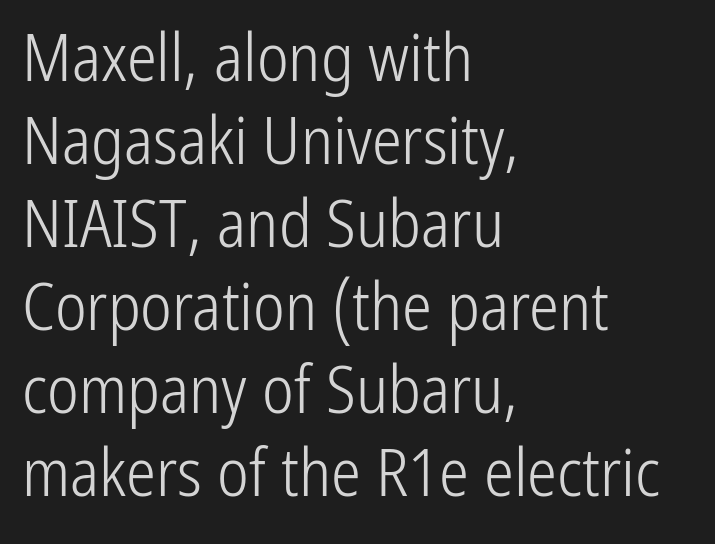
Here the glyphs are tracked normally, forming tight word shapes. The passage shown is typed in a proportional face where columns would drift. The face looks like a standard text weight, possibly lighter. A student would call this left alignment; a typographer would say flush left, rag right.
